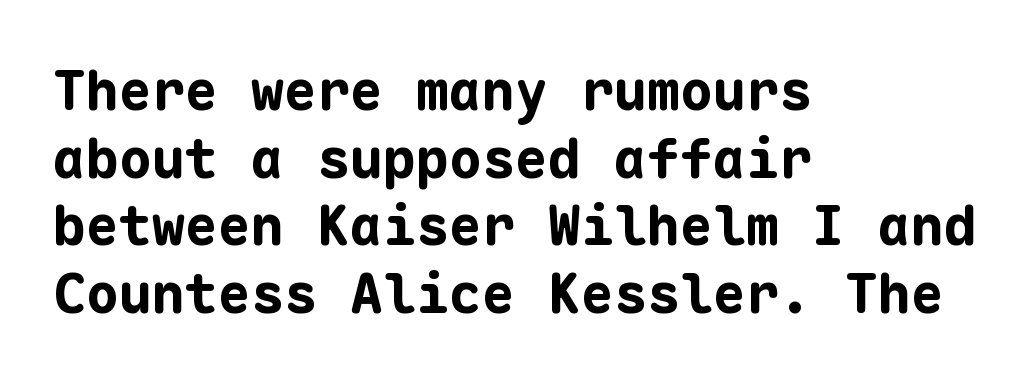
The image shows 55 px bold sans-serif type, upright, monospaced; set left-aligned, line spacing 1.23x, normal letter spacing, not underlined; low stroke contrast and a medium x-height.
